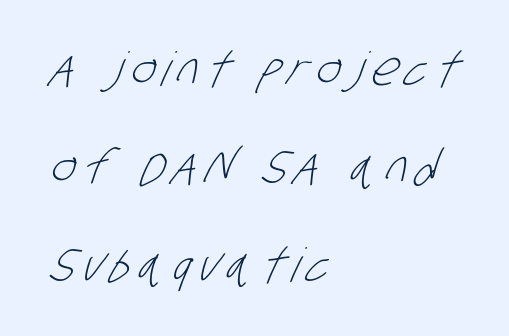
Q: Is the text bold? A: No.
Q: Is the typeface a serif or a sans-serif typeface? A: Sans-serif.
Q: Is the text underlined? A: No.
Q: How is the paragraph aligned? A: Left-aligned.
Q: Is the spacing between lines tight, normal or loose? A: Loose.
Q: Width (condensed, normal, or wide)? A: Condensed.
Q: Stroke contrast? A: Low.
Q: x-height? A: Large.
Q: Monospaced? A: No.
